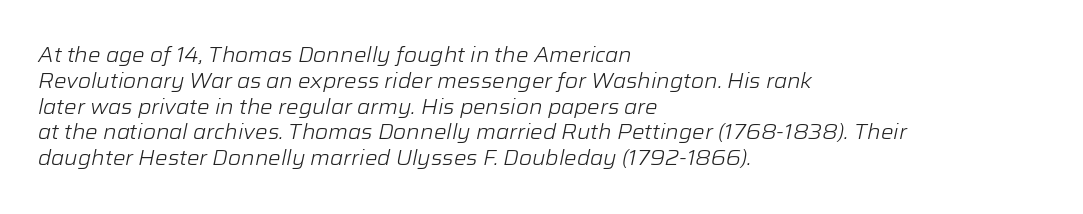
Q: Is the text bold? A: No.
Q: Is the text italic (slanted)? A: Yes, it leans right by about 12 degrees.
Q: Is the text underlined? A: No.
Q: How is the paragraph aligned? A: Left-aligned.
Q: Is the spacing between letters normal or unusually wide? A: Normal.
